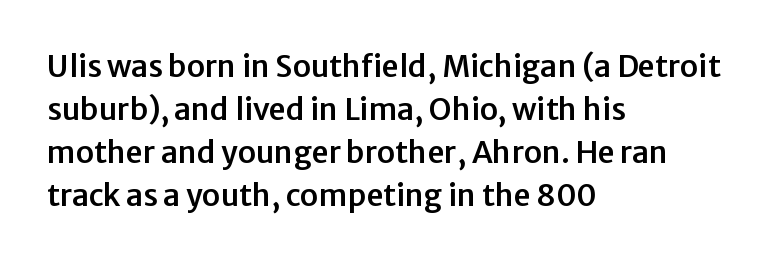
{"serif": "no", "italic": "no", "width": "normal", "stroke_contrast": "low", "x_height": "medium", "monospaced": "no", "underline": "no", "align": "left", "line_spacing": "normal", "line_spacing_ratio": 1.43, "letter_spacing": "normal", "letter_spacing_em": 0.0, "glyph_px": 30}
